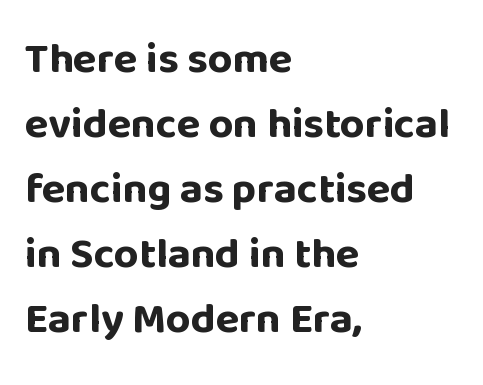
Horizontal alignment here is leftward, the default for most running prose. The space directly below the letters is spotless. Plenty of ink on the page — the face is bold. Look at the bottom of the vertical strokes: they stop flat, with no serifs. How are the letters spaced? Ordinarily, with no added tracking. A typesetter would call this proportional, since set widths differ per character.
